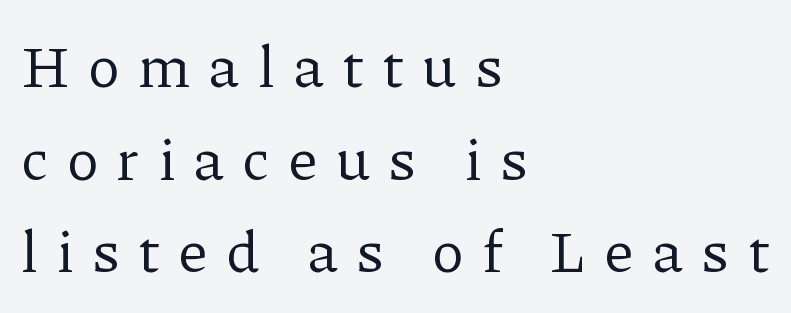
In terms of letterspacing, this is a distinctly airy, spread setting. What kind of face is this? One with serifs. The passage shown stacks its lines at a standard gap. It's the straight-up-and-down kind of type.
